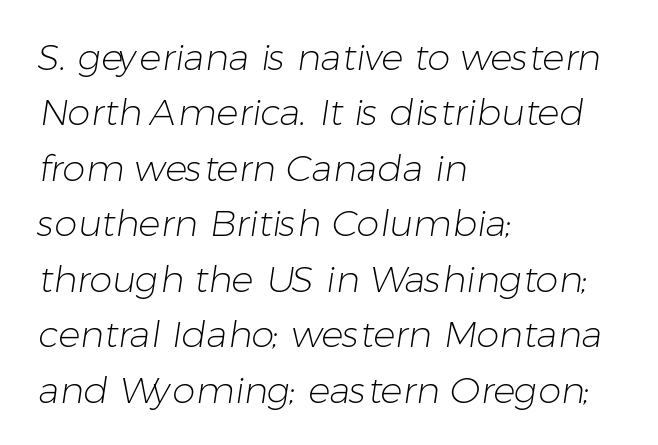
The rendering uses natural spacing where letterforms have individual widths. Characters follow at the spacing the type designer built in. The rendering uses a moderate line-height, typical for paragraphs. Stem width sits at or under what a default text font uses.
